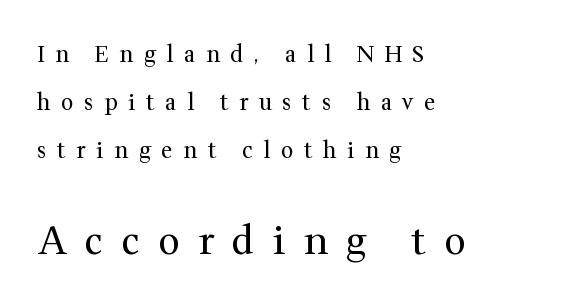
The image shows 38 px regular-weight serif type, upright; set left-aligned, loose line spacing (2.19x), unusually wide letter spacing (+0.48 em), not underlined; the second (bottom) block is 1.73x larger; medium stroke contrast and a medium x-height.
